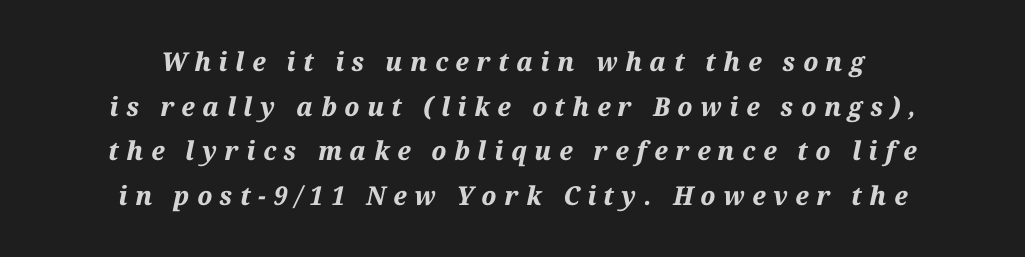
Q: Is the text bold? A: Yes.
Q: Is the text italic (slanted)? A: Yes, it leans right by about 12 degrees.
Q: Is the text underlined? A: No.
Q: How is the paragraph aligned? A: Centered.
Q: Is the spacing between letters normal or unusually wide? A: Unusually wide.
